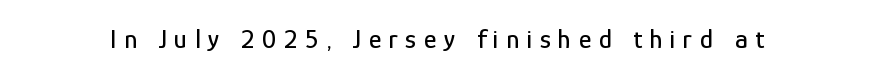
The image shows 27 px text type, upright; set unusually wide letter spacing (+0.28 em), not underlined.
